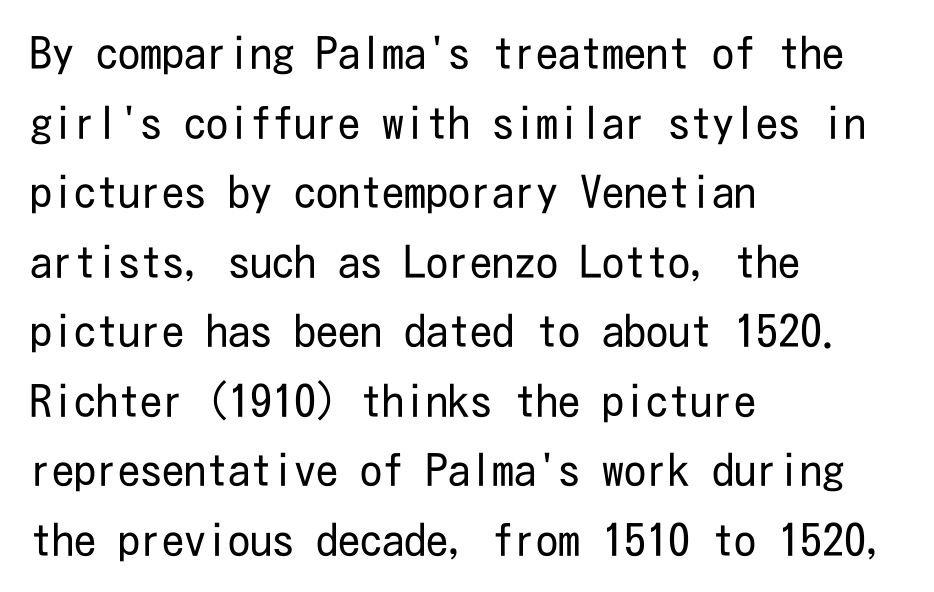
Q: Is the text bold? A: No.
Q: Is the text italic (slanted)? A: No, it is upright.
Q: Is the typeface a serif or a sans-serif typeface? A: Sans-serif.
Q: Is the text underlined? A: No.
Q: How is the paragraph aligned? A: Left-aligned.
Q: Is the spacing between letters normal or unusually wide? A: Normal.
Q: Is the spacing between lines tight, normal or loose? A: Normal.
Q: Width (condensed, normal, or wide)? A: Condensed.
Q: Stroke contrast? A: Low.
Q: x-height? A: Medium.
